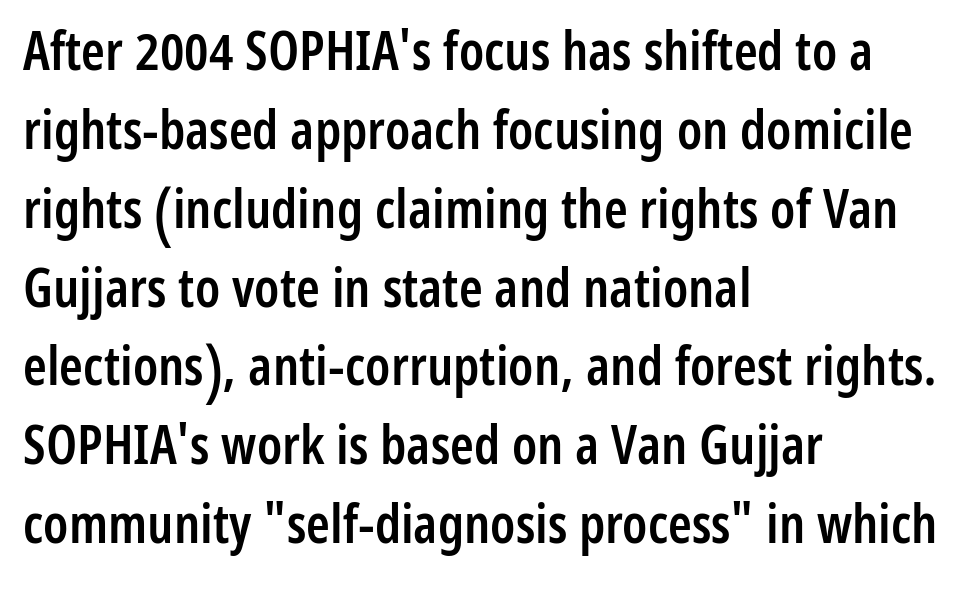
I'd describe the lettering as semibold — firm but not a full bold. The text was rendered using a sans face with plain stroke endings. These lines keep a tight, regular rhythm from letter to letter. One glance says typical: line gaps are just what's usual.
